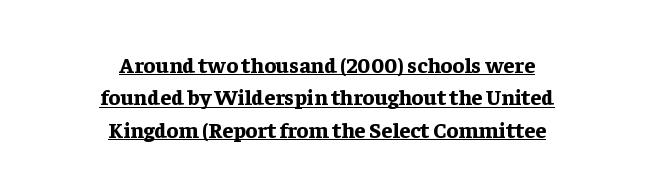
Short and long lines alike share a common midpoint. The horizontal fit of the characters is conventional and even. Posture: upright roman. The face used here appears with an underline applied.
